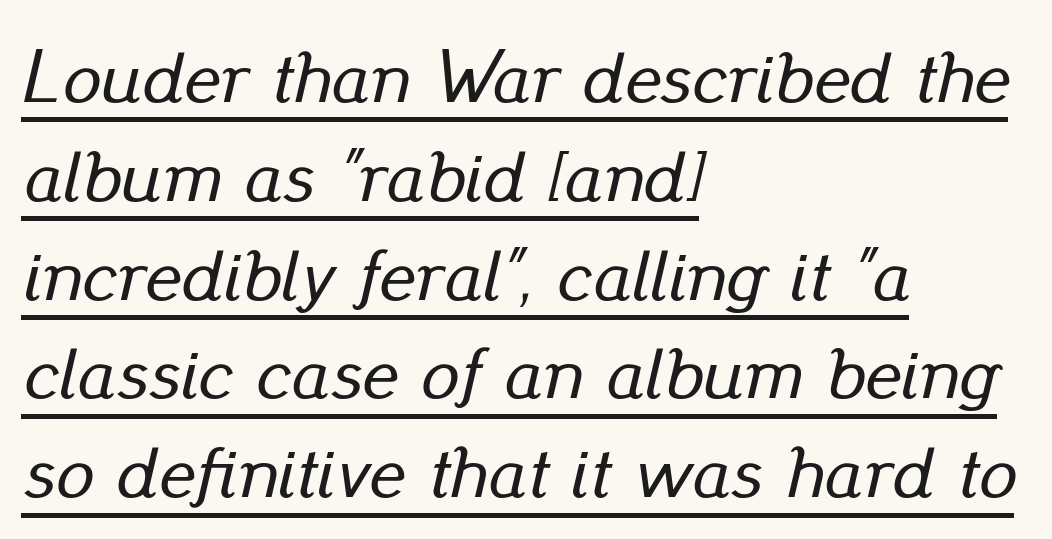
The image shows 76 px text type, italic (leaning right); set left-aligned, normal line spacing (1.3x), normal letter spacing, underlined; low stroke contrast and a small x-height.
